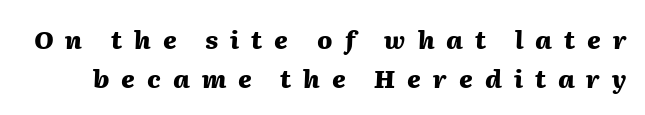
{"italic": "yes", "lean": "right", "slant_degrees": 2, "bold": "yes", "underline": "no", "line_spacing": "normal", "line_spacing_ratio": 1.55, "letter_spacing": "wide", "letter_spacing_em": 0.48, "glyph_px": 25}
